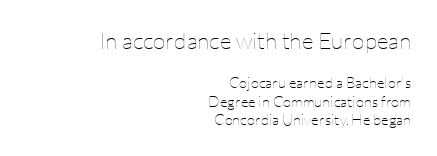
The lettering stays uniformly vertical, giving the passage a roman look. A light-to-regular cut is what we see here. This layout puts the oversized block above and the modest block below. This sample uses plain, unmodified letter spacing. The words here are not underlined. The passage is arranged like a letterhead date or caption credit — flush right.
